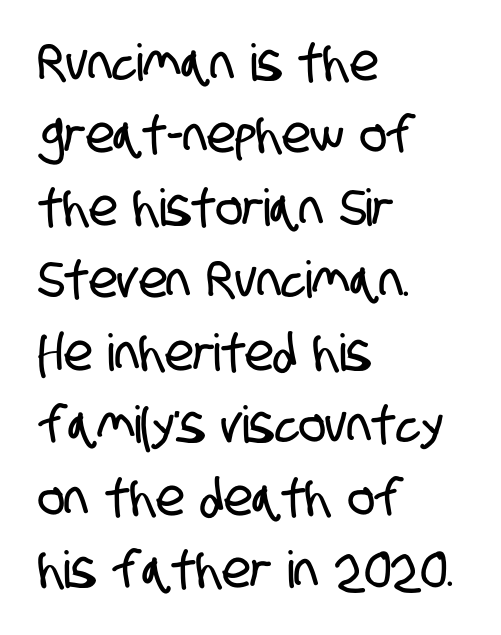
{"serif": "no", "width": "condensed", "stroke_contrast": "low", "x_height": "large", "monospaced": "no", "underline": "no", "align": "left", "line_spacing": "normal", "line_spacing_ratio": 1.42, "letter_spacing": "normal", "letter_spacing_em": 0.0, "glyph_px": 51}
